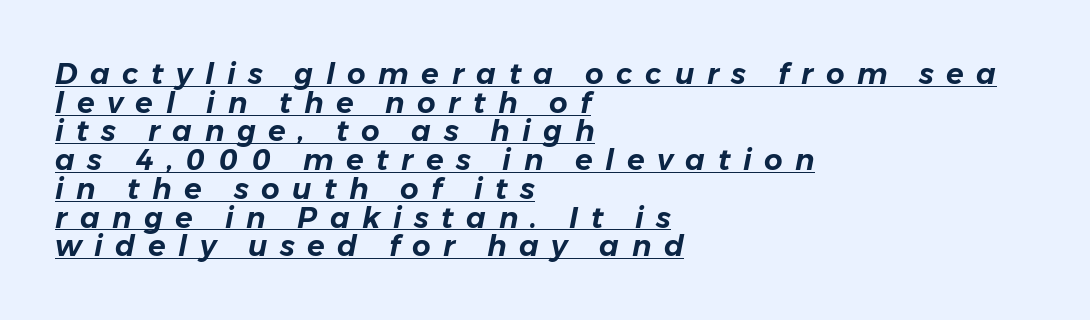
These lines have a slow, spaced-out rhythm from letter to letter. The block of text is dense from top to bottom, with scant space between rows. Like a heading marked for emphasis, these lines bear an underscore. The font's italic variant was chosen for this text.
